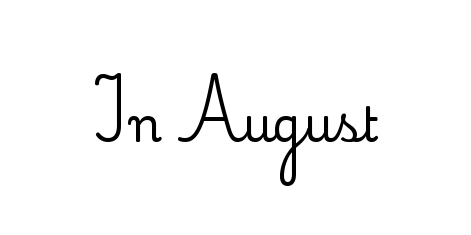
Q: Is the text italic (slanted)? A: No, it is upright.
Q: Is the typeface a serif or a sans-serif typeface? A: Serif.
Q: Is the text underlined? A: No.
Q: Is the spacing between letters normal or unusually wide? A: Normal.
Q: Width (condensed, normal, or wide)? A: Normal.
Q: Stroke contrast? A: Low.
Q: x-height? A: Small.
Q: Monospaced? A: No.
